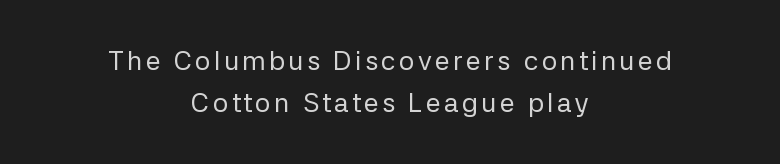
The paragraph shown floats in the horizontal middle. The block of text has a typical density, with ordinary space between rows. A typesetter would mark this as roman, not italic. The passage shown is not bold in any degree. The strip under each line holds only bare page.
